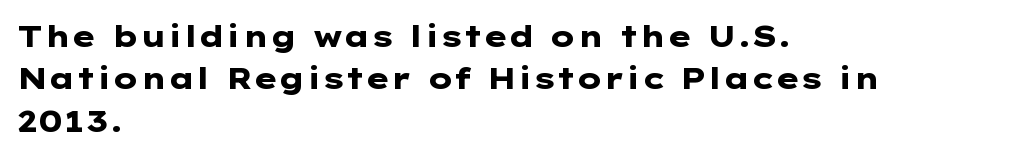
The image shows 30 px heavy, wide sans-serif type, upright; set left-aligned, normal line spacing (1.41x), normal letter spacing, not underlined; low stroke contrast and a medium x-height.
